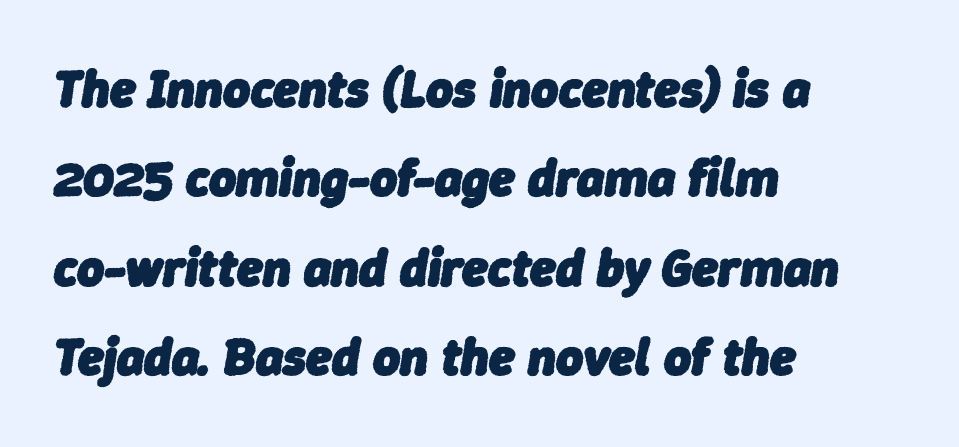
Look at the stroke-to-counter ratio: heavy, a bold. Where is the straight margin? On the left. Compared with typical body copy, the letter spacing here is the same. These lines are rendered in a variable-pitch font. Posture: slanted.
